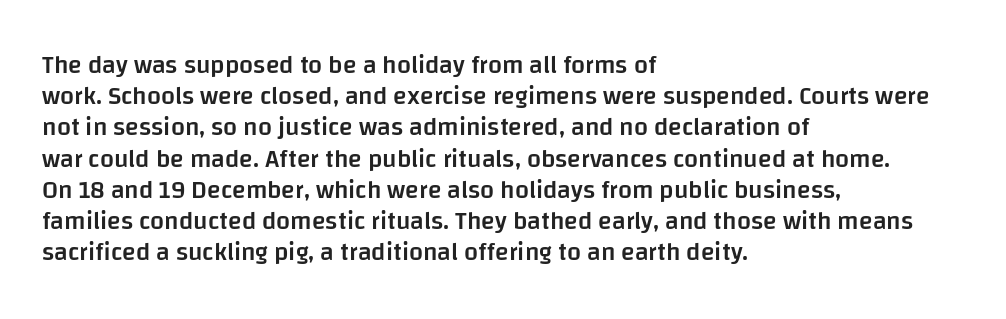
The image shows 25 px text type, upright; set left-aligned, normal line spacing (1.25x), normal letter spacing, not underlined.
